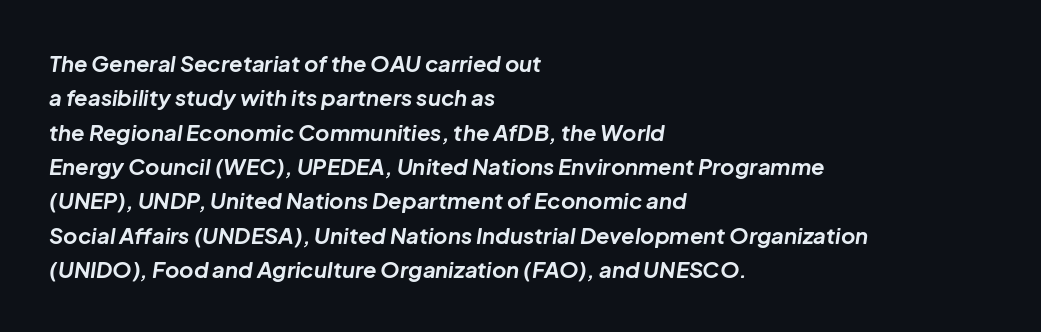
{"italic": "yes", "lean": "right", "slant_degrees": 8, "bold": "yes", "underline": "no", "align": "left", "line_spacing": "normal", "line_spacing_ratio": 1.56, "letter_spacing": "normal", "letter_spacing_em": 0.0, "glyph_px": 22}
